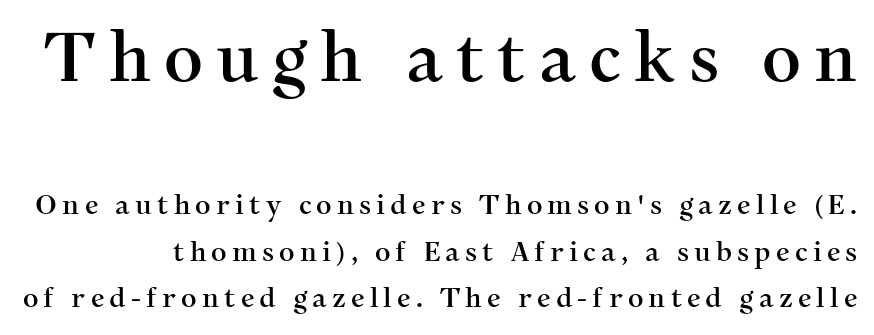
Q: Is the text italic (slanted)? A: No, it is upright.
Q: Is the typeface a serif or a sans-serif typeface? A: Serif.
Q: Is the text underlined? A: No.
Q: Which block of text is set in a larger size, the first (top) or the second (bottom)? A: The first (top) one.
Q: Width (condensed, normal, or wide)? A: Normal.
Q: Stroke contrast? A: Medium.
Q: x-height? A: Medium.
Q: Monospaced? A: No.
